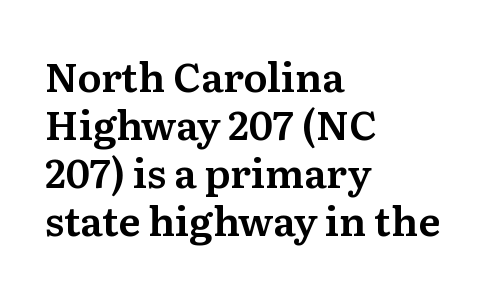
{"serif": "yes", "italic": "no", "width": "normal", "stroke_contrast": "medium", "x_height": "medium", "monospaced": "no", "underline": "no", "align": "left", "line_spacing_ratio": 1.2, "letter_spacing": "normal", "letter_spacing_em": 0.0, "glyph_px": 40}
